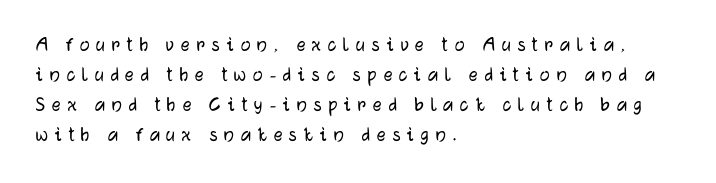
The image shows 22 px text type, upright; set left-aligned, normal line spacing (1.36x), unusually wide letter spacing (+0.3 em), not underlined.
